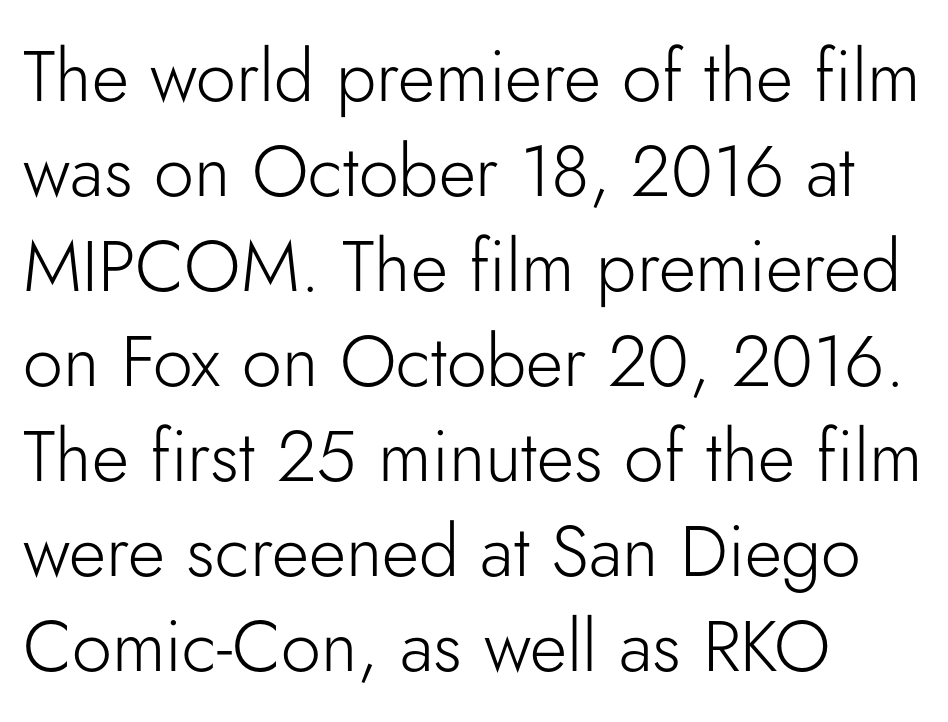
The image shows 72 px light sans-serif type, upright; set left-aligned, normal line spacing (1.32x), normal letter spacing, not underlined; low stroke contrast and a small x-height.
